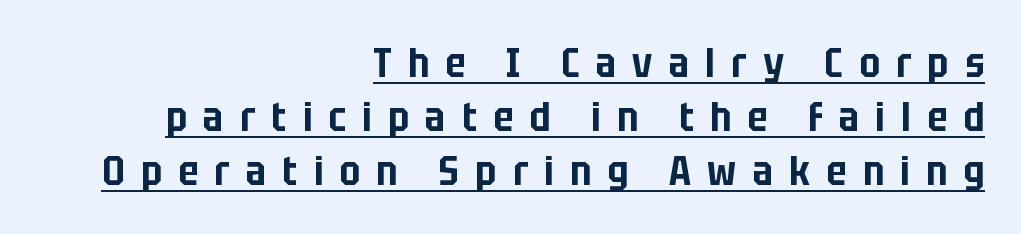
Q: Is the text italic (slanted)? A: No, it is upright.
Q: Is the typeface a serif or a sans-serif typeface? A: Sans-serif.
Q: Is the text underlined? A: Yes.
Q: How is the paragraph aligned? A: Right-aligned.
Q: Is the spacing between letters normal or unusually wide? A: Unusually wide.
Q: Is the spacing between lines tight, normal or loose? A: Normal.
Q: Width (condensed, normal, or wide)? A: Condensed.
Q: Stroke contrast? A: Low.
Q: x-height? A: Large.
Q: Monospaced? A: No.
